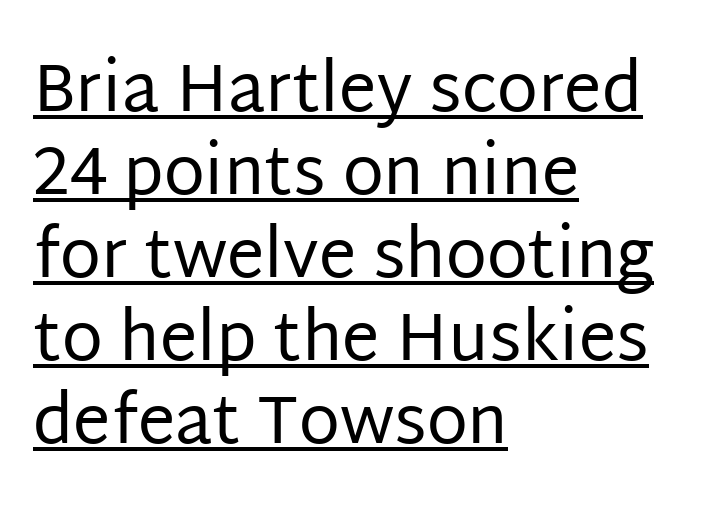
The letters stand upright; this is a roman face. The passage shown is not bold in any degree. This sample carries an underscore along the baseline area. Where is the straight margin? On the left. The passage shown is typeset with a sans-serif family. Nobody touched the tracking dial on this one.
